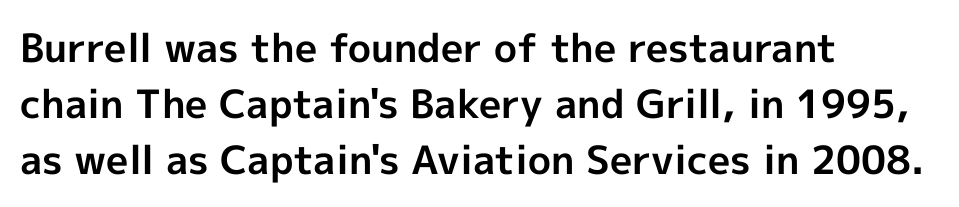
Regarding leading, the lines here are spaced in the standard way. The space beneath each line is pristine and unruled. The type family on display is of the sans-serif kind. The passage shown is typed in a proportional face where columns would drift.
